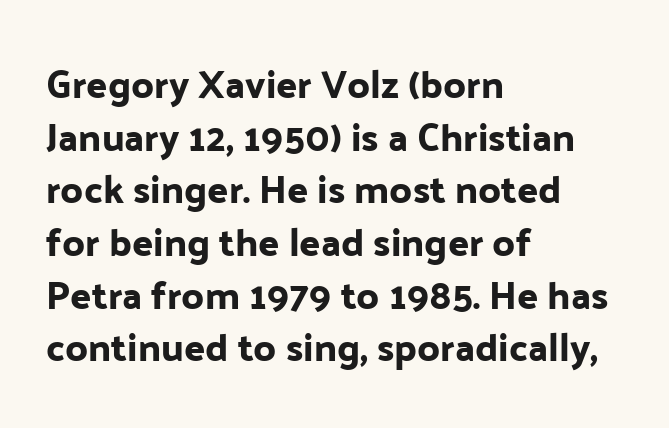
{"serif": "no", "italic": "no", "width": "normal", "stroke_contrast": "low", "x_height": "medium", "monospaced": "no", "underline": "no", "align": "left", "line_spacing": "normal", "line_spacing_ratio": 1.35, "letter_spacing": "normal", "letter_spacing_em": 0.0, "glyph_px": 39}
